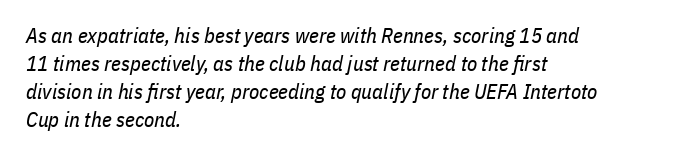
Q: Is the text bold? A: No.
Q: Is the text italic (slanted)? A: Yes, it leans right by about 11 degrees.
Q: Is the text underlined? A: No.
Q: How is the paragraph aligned? A: Left-aligned.
Q: Is the spacing between letters normal or unusually wide? A: Normal.
Q: Is the spacing between lines tight, normal or loose? A: Normal.
